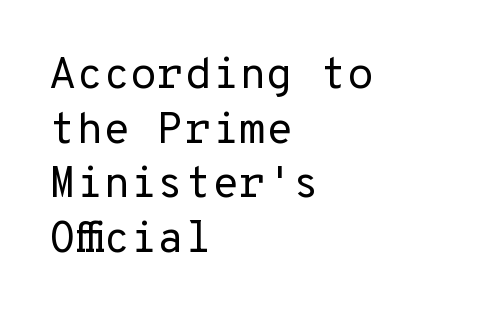
If you drew a ruler down the left edge, every line would touch it. Rule under the text: the space is simply empty. Every stem runs plumb, perpendicular to the baseline. There is no visible air inserted between adjacent glyphs.
